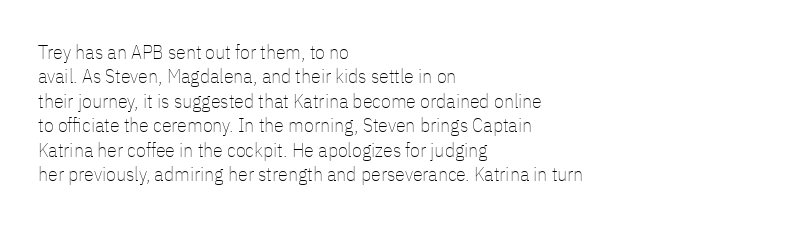
{"italic": "no", "bold": "no", "underline": "no", "align": "left", "line_spacing_ratio": 1.22, "letter_spacing": "normal", "letter_spacing_em": 0.0, "glyph_px": 20}
